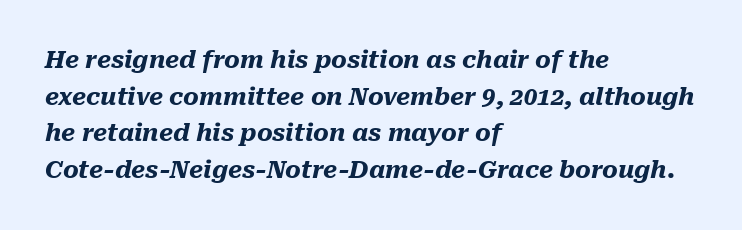
The image shows 24 px bold type, italic (leaning right); set left-aligned, normal line spacing (1.53x), normal letter spacing, not underlined.
